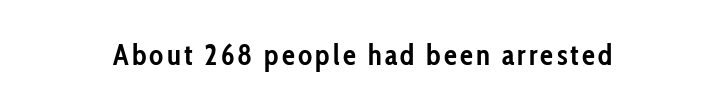
The text was rendered using a sans face with plain stroke endings. Think of a printed novel: that variable character pitch is what you see here. The type sits square on the baseline with zero lean. I'd describe the lettering as bold — thick and assertive.
